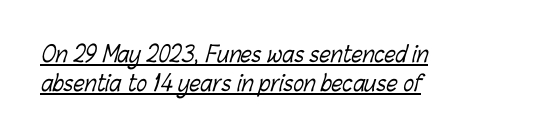
Q: Is the text bold? A: No.
Q: Is the text underlined? A: Yes.
Q: How is the paragraph aligned? A: Left-aligned.
Q: Is the spacing between letters normal or unusually wide? A: Normal.
Q: Is the spacing between lines tight, normal or loose? A: Normal.
